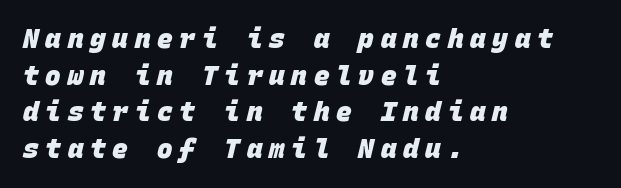
The image shows 26 px bold type; set left-aligned, normal line spacing (1.41x), unusually wide letter spacing (+0.26 em), not underlined.
